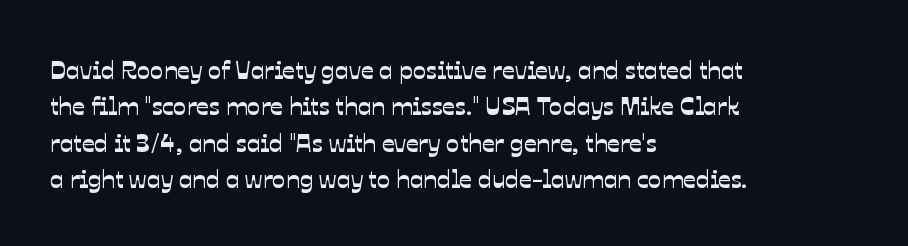
{"underline": "no", "align": "left", "line_spacing": "normal", "line_spacing_ratio": 1.46, "letter_spacing": "normal", "letter_spacing_em": 0.0, "glyph_px": 25}
